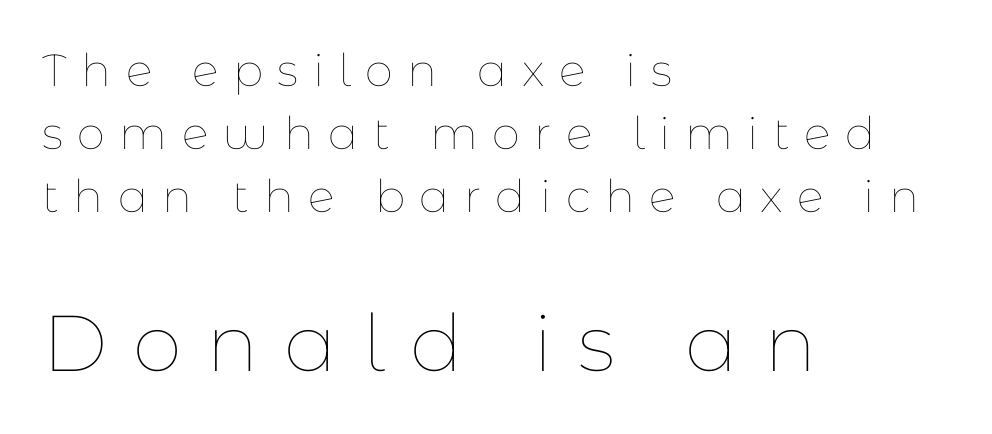
Baseline-to-baseline distance is the conventional proportion of letter height. The compositor pushed each line to the left boundary. The horizontal fit of the characters is loose and conspicuously gappy. Is this a fixed-width face? No — the glyphs have proportional, varying widths. Is the lower block the larger one? Yes — the lower block carries the bigger type. Letters rest on an invisible, unmarked baseline.
